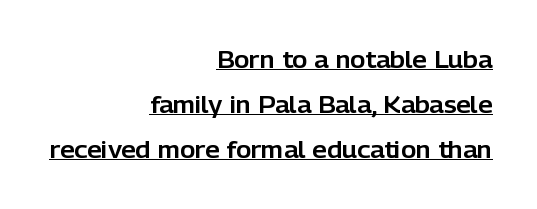
The image shows 23 px text type, upright; set right-aligned, loose line spacing (1.95x), normal letter spacing, underlined.
